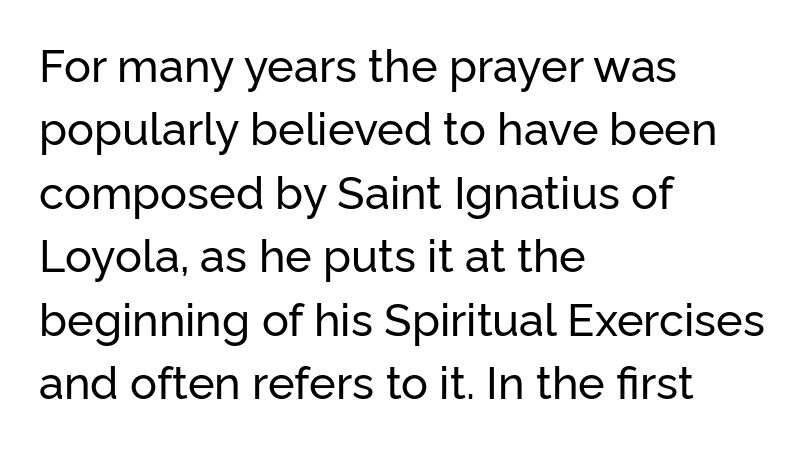
The image shows 45 px sans-serif type, upright; set left-aligned, normal line spacing (1.41x), normal letter spacing, not underlined; low stroke contrast and a medium x-height.
